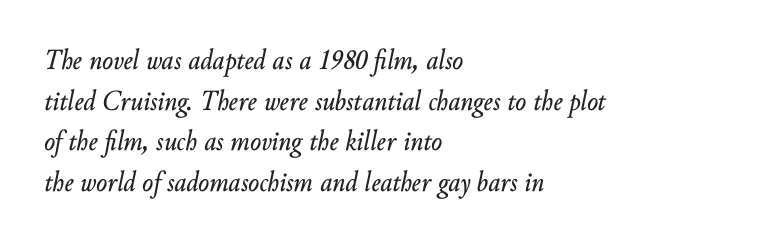
{"italic": "yes", "lean": "right", "slant_degrees": 10, "width": "normal", "stroke_contrast": "low", "x_height": "small", "monospaced": "no", "underline": "no", "align": "left", "line_spacing": "normal", "line_spacing_ratio": 1.4, "letter_spacing": "normal", "letter_spacing_em": 0.0, "glyph_px": 29}
